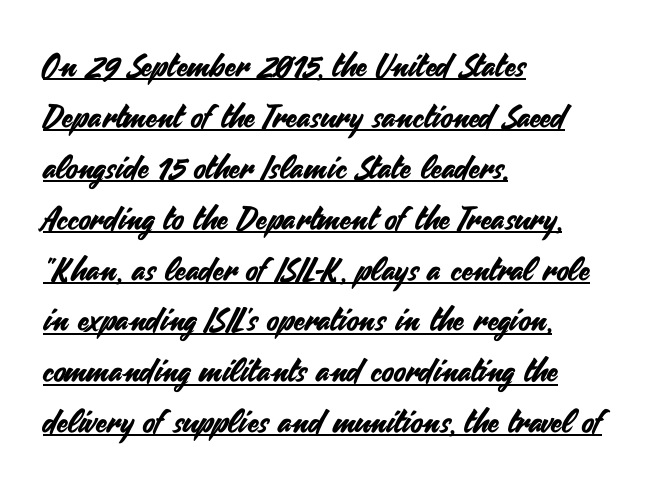
Q: Is the text italic (slanted)? A: Yes.
Q: Is the typeface a serif or a sans-serif typeface? A: Sans-serif.
Q: Is the text underlined? A: Yes.
Q: How is the paragraph aligned? A: Left-aligned.
Q: Is the spacing between letters normal or unusually wide? A: Normal.
Q: Is the spacing between lines tight, normal or loose? A: Normal.
Q: Width (condensed, normal, or wide)? A: Normal.
Q: Stroke contrast? A: Medium.
Q: x-height? A: Small.
Q: Monospaced? A: No.
